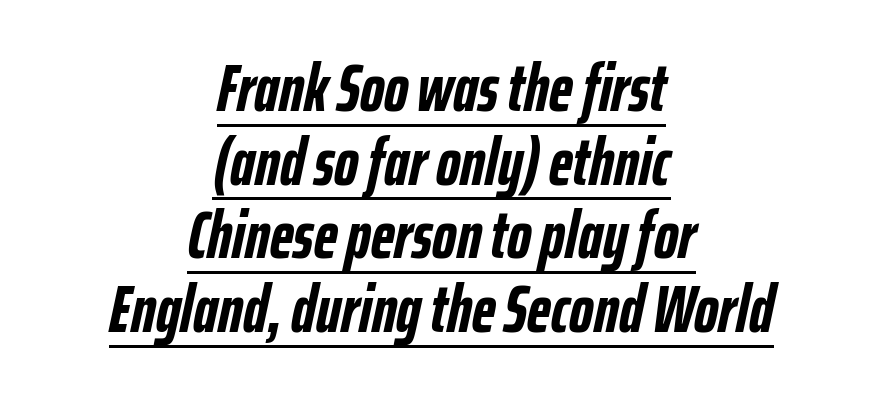
{"italic": "yes", "lean": "right", "slant_degrees": 12, "bold": "yes", "weight": "semibold", "width": "condensed", "stroke_contrast": "low", "x_height": "medium", "monospaced": "no", "underline": "yes", "align": "center", "line_spacing": "tight", "line_spacing_ratio": 1.1, "letter_spacing": "normal", "letter_spacing_em": 0.0, "glyph_px": 67}
